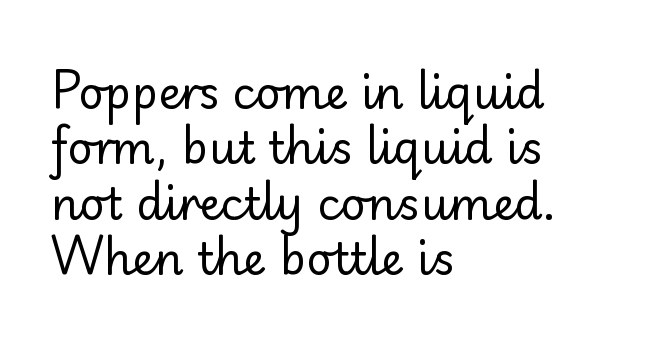
The image shows 44 px regular-weight sans-serif type, upright; set left-aligned, normal line spacing (1.26x), normal letter spacing, not underlined; low stroke contrast and a small x-height.
